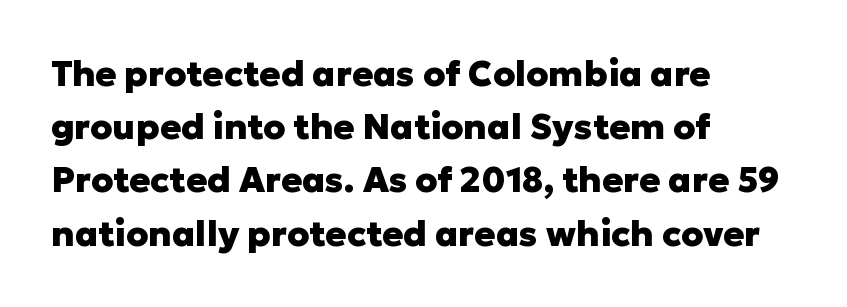
{"serif": "no", "italic": "no", "bold": "yes", "weight": "heavy", "width": "normal", "stroke_contrast": "low", "x_height": "medium", "monospaced": "no", "underline": "no", "align": "left", "line_spacing": "normal", "line_spacing_ratio": 1.52, "letter_spacing": "normal", "letter_spacing_em": 0.0, "glyph_px": 35}
